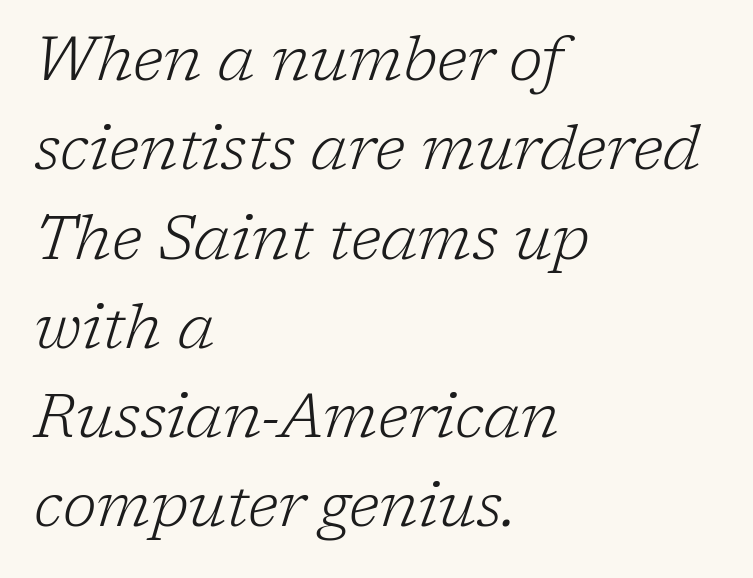
The image shows 62 px light serif type, italic (leaning right); set left-aligned, normal line spacing (1.44x), normal letter spacing, not underlined; low stroke contrast and a medium x-height.
